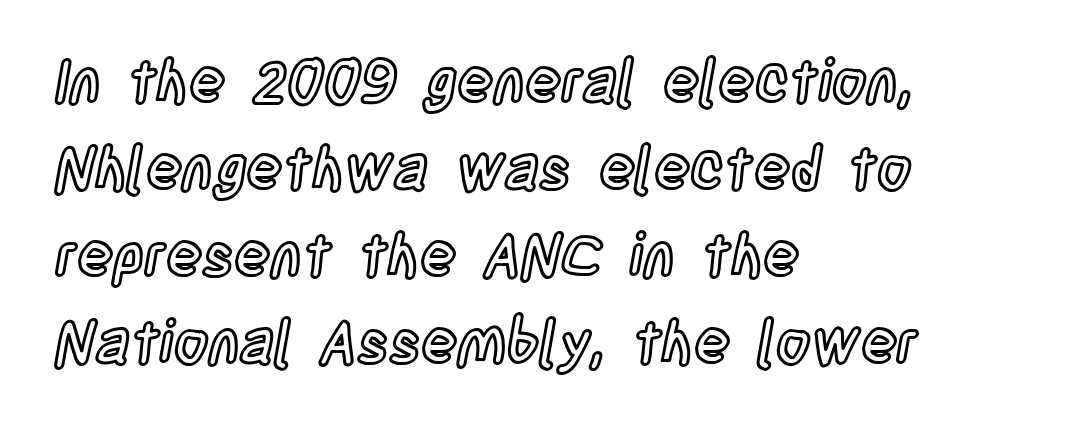
The image shows 60 px condensed type; set left-aligned, normal line spacing (1.45x), normal letter spacing, not underlined; a large x-height.
